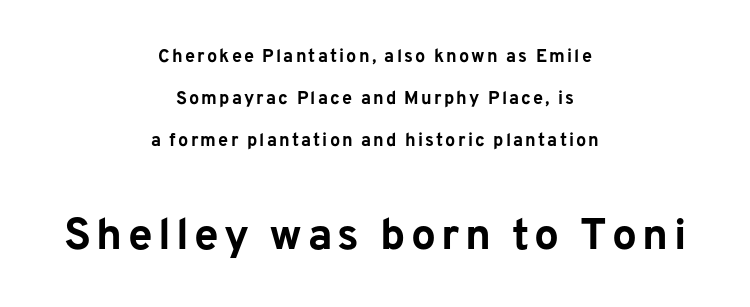
The image shows 44 px bold sans-serif type, upright; set centered, loose line spacing (2.33x), not underlined; the second (bottom) block is 2.44x larger; low stroke contrast and a medium x-height.
